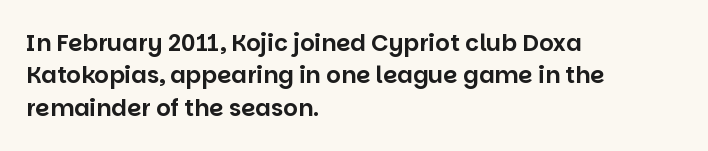
The image shows 23 px text type, upright; set left-aligned, normal line spacing (1.41x), normal letter spacing, not underlined.
